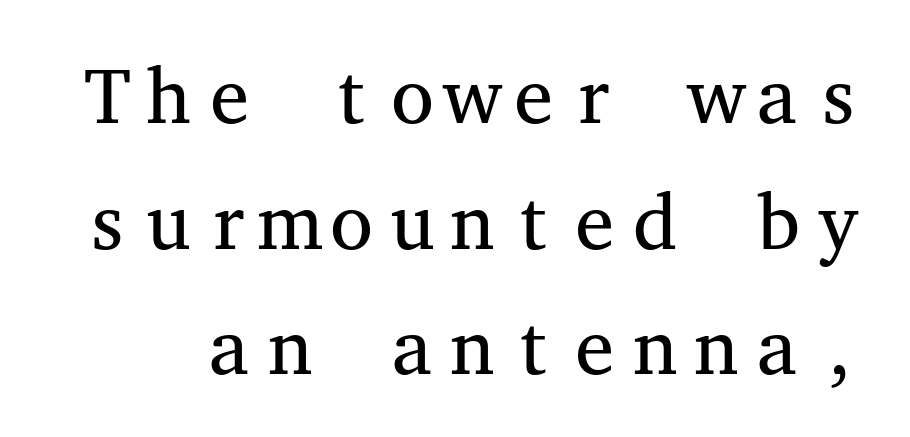
{"serif": "yes", "italic": "no", "bold": "no", "weight": "regular", "width": "wide", "stroke_contrast": "medium", "x_height": "medium", "monospaced": "yes", "underline": "no", "line_spacing": "normal", "line_spacing_ratio": 1.61, "letter_spacing": "normal", "letter_spacing_em": 0.0, "glyph_px": 78}
